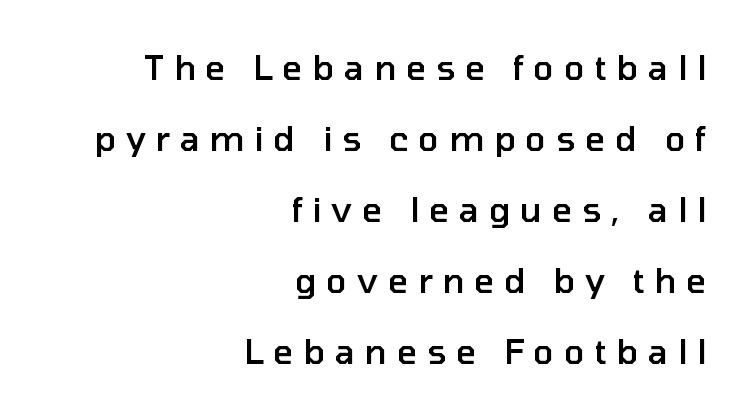
Q: Is the text bold? A: Semi-bold.
Q: Is the text italic (slanted)? A: No, it is upright.
Q: Is the typeface a serif or a sans-serif typeface? A: Sans-serif.
Q: Is the text underlined? A: No.
Q: How is the paragraph aligned? A: Right-aligned.
Q: Is the spacing between letters normal or unusually wide? A: Unusually wide.
Q: Is the spacing between lines tight, normal or loose? A: Loose.
Q: Width (condensed, normal, or wide)? A: Normal.
Q: Stroke contrast? A: Low.
Q: x-height? A: Medium.
Q: Monospaced? A: No.
